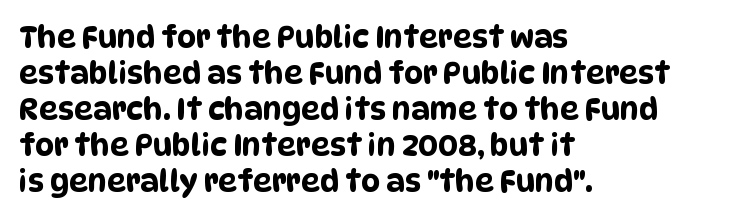
Q: Is the typeface a serif or a sans-serif typeface? A: Sans-serif.
Q: Is the text underlined? A: No.
Q: How is the paragraph aligned? A: Left-aligned.
Q: Is the spacing between letters normal or unusually wide? A: Normal.
Q: Width (condensed, normal, or wide)? A: Condensed.
Q: Stroke contrast? A: Low.
Q: x-height? A: Large.
Q: Monospaced? A: No.
